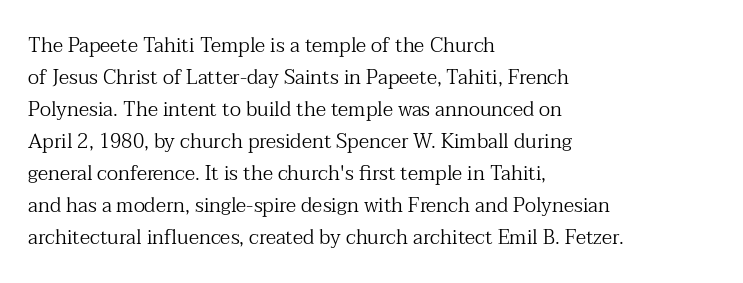
{"italic": "no", "bold": "no", "underline": "no", "align": "left", "line_spacing": "normal", "line_spacing_ratio": 1.6, "letter_spacing": "normal", "letter_spacing_em": 0.0, "glyph_px": 20}
